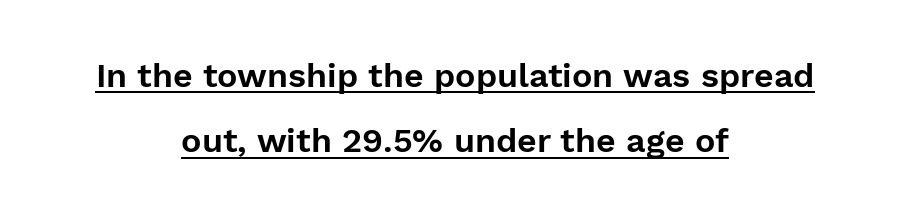
Each new line begins a long way beneath the previous one. Inter-character spacing is left at the font's built-in metrics. Italic? Not at all — the glyphs are vertical. Both edges are ragged and mirror each other, which tells us the setting is centered. The passage shown is typed in a proportional face where columns would drift.
